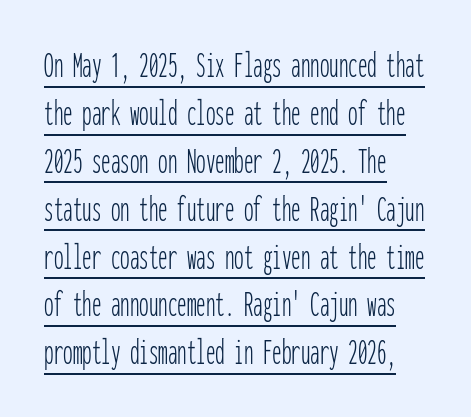
The image shows 38 px thin, condensed sans-serif type, upright, monospaced; set left-aligned, normal line spacing (1.26x), normal letter spacing, underlined; low stroke contrast and a medium x-height.
